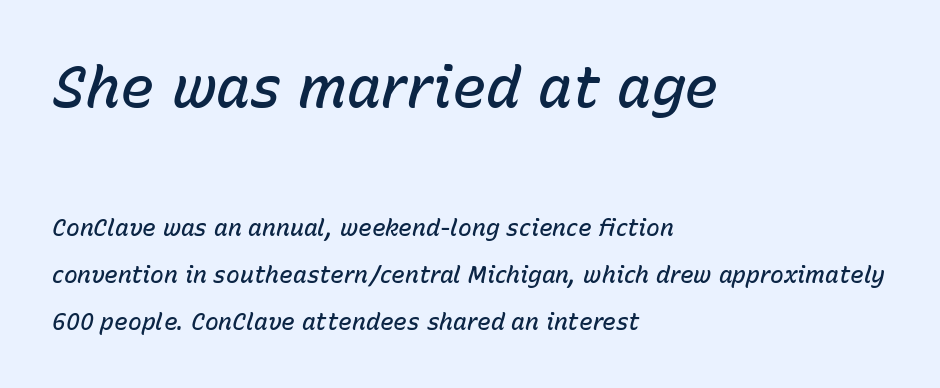
{"italic": "yes", "lean": "right", "slant_degrees": 15, "bold": "semi", "weight": "semibold", "width": "normal", "stroke_contrast": "low", "x_height": "medium", "monospaced": "no", "underline": "no", "align": "left", "line_spacing": "loose", "line_spacing_ratio": 2.04, "letter_spacing": "normal", "letter_spacing_em": 0.0, "larger_block": "first", "size_ratio": 2.48, "glyph_px": 57}
